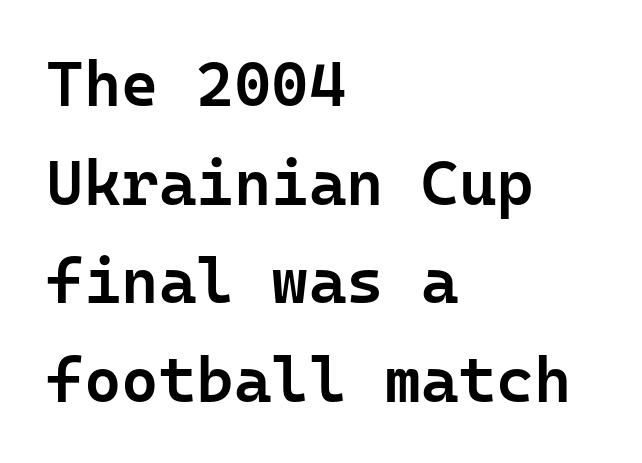
{"serif": "no", "italic": "no", "bold": "semi", "weight": "semibold", "width": "normal", "stroke_contrast": "low", "x_height": "medium", "monospaced": "yes", "underline": "no", "align": "left", "line_spacing": "normal", "line_spacing_ratio": 1.54, "letter_spacing": "normal", "letter_spacing_em": 0.0, "glyph_px": 64}
